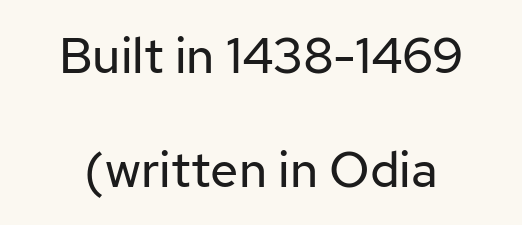
Stems here are at most as thick as an everyday book face. This rendering employs a face without finishing strokes, i.e., a sans-serif. These lines were composed using upright roman letters. Words appear dense and cohesive because spacing is normal. Rule under the text: the space is simply empty.
